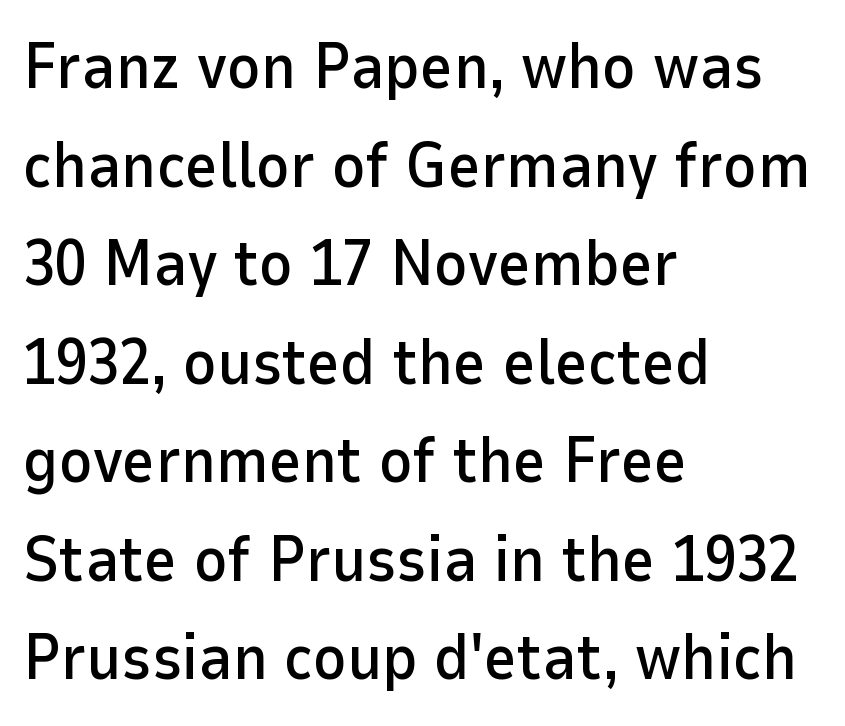
Underline: absent. Posture: straight, roman, zero tilt. Rows of type keep a routine distance in the vertical direction. Look at the tracking — it's just the regular setting, nothing added. A student would call this left alignment; a typographer would say flush left, rag right.
